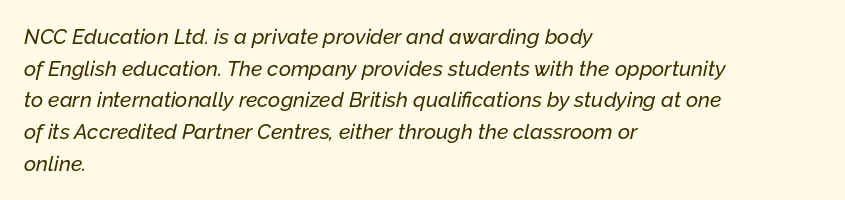
Q: Is the text italic (slanted)? A: Yes, it leans right by about 12 degrees.
Q: Is the text underlined? A: No.
Q: How is the paragraph aligned? A: Left-aligned.
Q: Is the spacing between letters normal or unusually wide? A: Normal.
Q: Is the spacing between lines tight, normal or loose? A: Normal.
